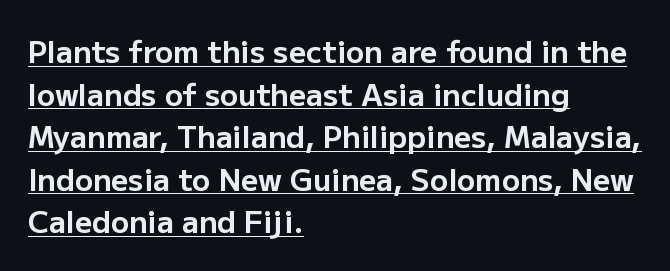
Posture: straight, roman, zero tilt. Somebody hit Ctrl+U on this one — the words are underlined. Stroke terminals: plain, sans-serif. Typeset ragged right — the left edge is the straight one.
